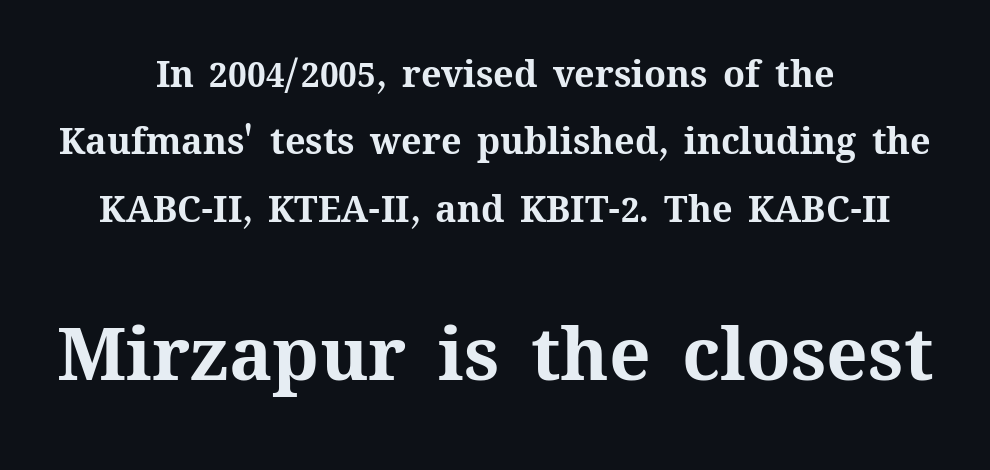
Q: Is the text bold? A: Yes.
Q: Is the text italic (slanted)? A: No, it is upright.
Q: Is the text underlined? A: No.
Q: How is the paragraph aligned? A: Centered.
Q: Is the spacing between letters normal or unusually wide? A: Normal.
Q: Which block of text is set in a larger size, the first (top) or the second (bottom)? A: The second (bottom) one.
Q: Width (condensed, normal, or wide)? A: Normal.
Q: Stroke contrast? A: Medium.
Q: x-height? A: Medium.
Q: Monospaced? A: No.
